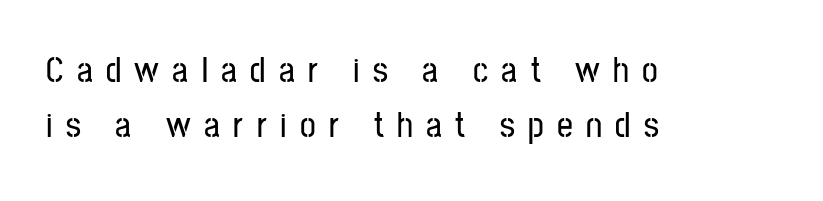
Q: Is the text italic (slanted)? A: No, it is upright.
Q: Is the typeface a serif or a sans-serif typeface? A: Sans-serif.
Q: Is the text underlined? A: No.
Q: How is the paragraph aligned? A: Left-aligned.
Q: Is the spacing between letters normal or unusually wide? A: Unusually wide.
Q: Is the spacing between lines tight, normal or loose? A: Normal.
Q: Width (condensed, normal, or wide)? A: Condensed.
Q: Stroke contrast? A: Low.
Q: x-height? A: Medium.
Q: Monospaced? A: No.
